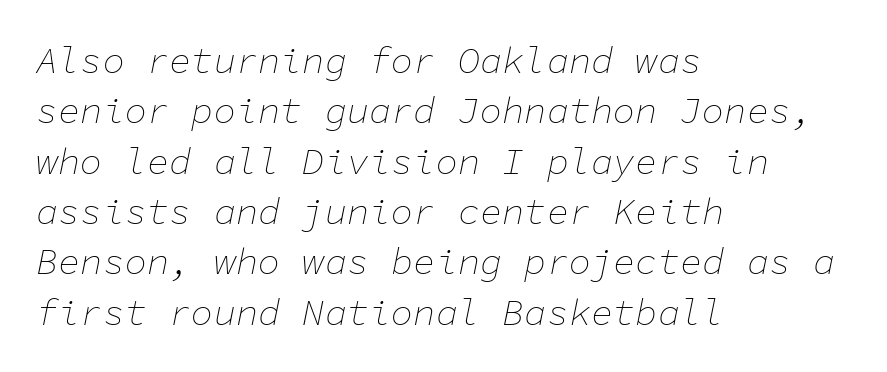
{"italic": "yes", "lean": "right", "slant_degrees": 11, "bold": "no", "weight": "thin", "width": "normal", "stroke_contrast": "low", "x_height": "medium", "monospaced": "yes", "underline": "no", "align": "left", "line_spacing": "normal", "line_spacing_ratio": 1.36, "letter_spacing": "normal", "letter_spacing_em": 0.0, "glyph_px": 37}
